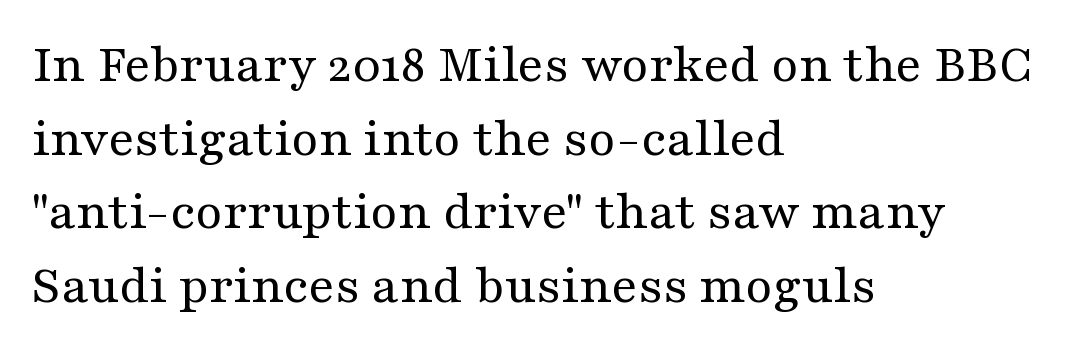
The letters sit at their default tracking, neither squeezed nor spread. Style check: upright. Horizontal alignment here is leftward, the default for most running prose. This rendering employs a face with finishing strokes, i.e., a serif. Weight: in the light-to-regular range.
